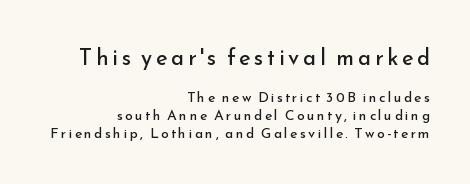
Q: Is the text bold? A: No.
Q: Is the text italic (slanted)? A: No, it is upright.
Q: Is the text underlined? A: No.
Q: How is the paragraph aligned? A: Right-aligned.
Q: Is the spacing between lines tight, normal or loose? A: Normal.
Q: Which block of text is set in a larger size, the first (top) or the second (bottom)? A: The first (top) one.
